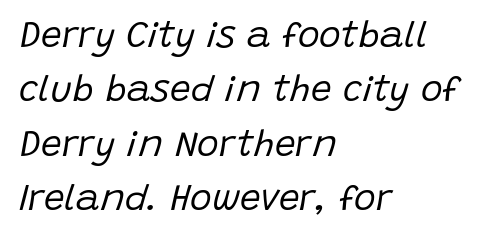
Q: Is the text bold? A: No.
Q: Is the text italic (slanted)? A: Yes, it leans right by about 15 degrees.
Q: Is the text underlined? A: No.
Q: How is the paragraph aligned? A: Left-aligned.
Q: Is the spacing between letters normal or unusually wide? A: Normal.
Q: Is the spacing between lines tight, normal or loose? A: Normal.
Q: Width (condensed, normal, or wide)? A: Normal.
Q: Stroke contrast? A: Low.
Q: x-height? A: Large.
Q: Monospaced? A: No.
